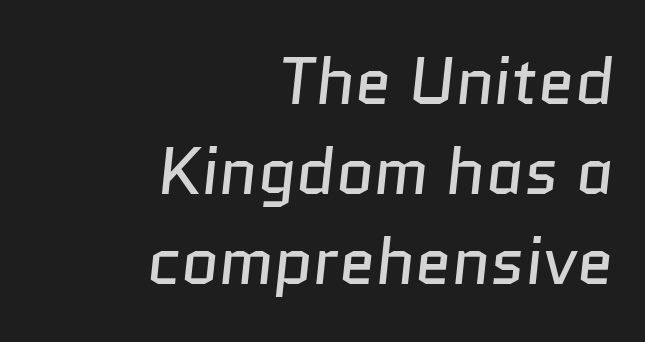
{"serif": "no", "bold": "no", "weight": "regular", "width": "normal", "stroke_contrast": "low", "x_height": "medium", "monospaced": "no", "underline": "no", "align": "right", "line_spacing": "normal", "line_spacing_ratio": 1.36, "letter_spacing": "normal", "letter_spacing_em": 0.0, "glyph_px": 66}
